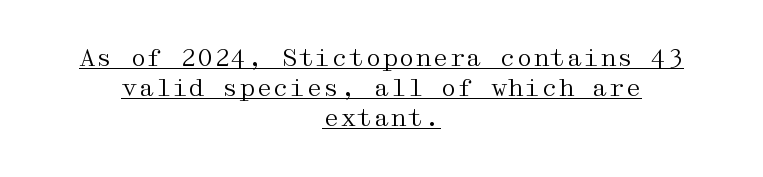
You can see a thin bar hugging the bottom of the glyphs. Rendered with straight, roman letterforms. Leftover space on each line is divided equally before and after the words. Stems and bowls with no extra thickness — not bold. The block of text has a typical density, with ordinary space between rows. Compared with typical body copy, the letter spacing here is the same.
